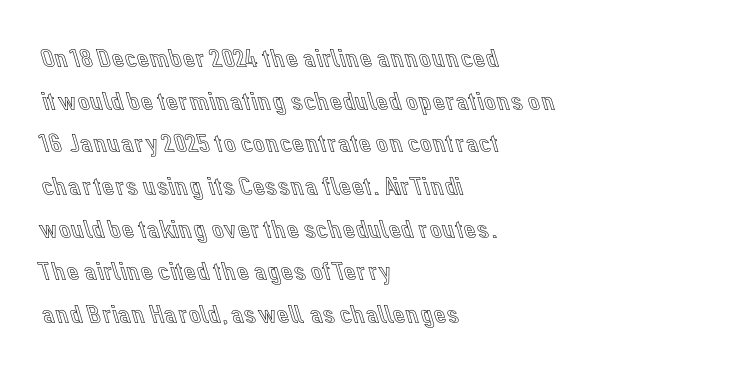
The image shows 27 px text type; set left-aligned, normal line spacing (1.58x), normal letter spacing, not underlined.
